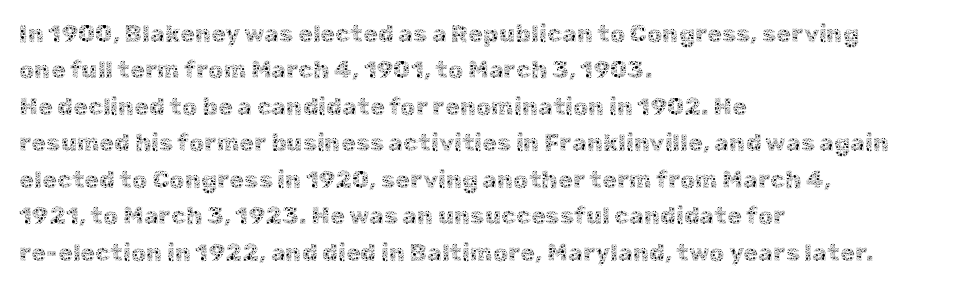
The image shows 24 px text type, upright; set left-aligned, normal line spacing (1.52x), normal letter spacing, not underlined.
